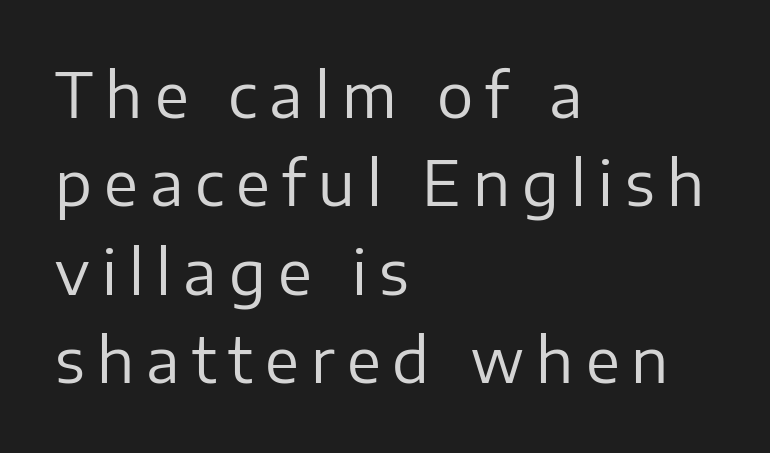
Stroke mass is kept to a normal reading level or below. Layout note: lines flush left. Nope, no serifs anywhere on these letters. Underline: absent. The letters advance in unequal steps, a hallmark of proportional type.
